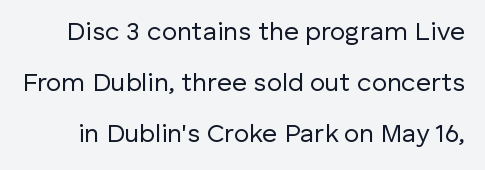
Q: Is the text bold? A: No.
Q: Is the text italic (slanted)? A: No, it is upright.
Q: Is the text underlined? A: No.
Q: Is the spacing between letters normal or unusually wide? A: Normal.
Q: Is the spacing between lines tight, normal or loose? A: Loose.
